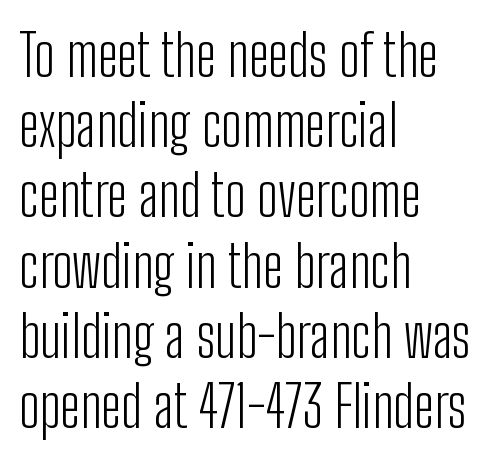
{"serif": "no", "italic": "no", "bold": "no", "weight": "light", "width": "condensed", "stroke_contrast": "low", "x_height": "medium", "monospaced": "no", "underline": "no", "align": "left", "line_spacing_ratio": 1.21, "letter_spacing": "normal", "letter_spacing_em": 0.0, "glyph_px": 58}
